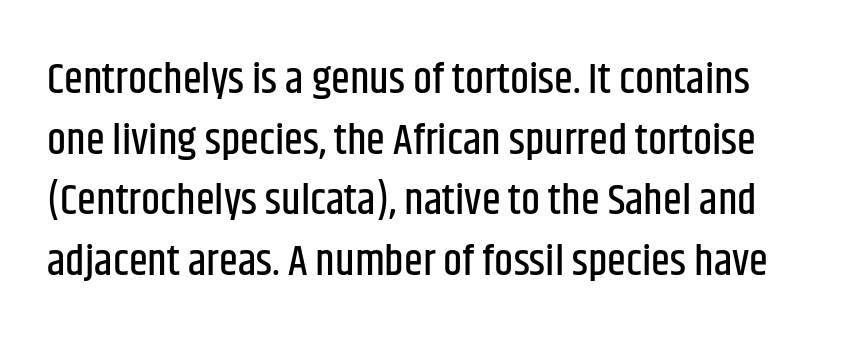
{"serif": "no", "italic": "no", "width": "condensed", "stroke_contrast": "low", "x_height": "large", "monospaced": "no", "underline": "no", "line_spacing": "normal", "line_spacing_ratio": 1.41, "letter_spacing": "normal", "letter_spacing_em": 0.0, "glyph_px": 43}
